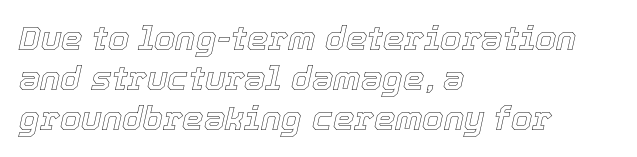
{"italic": "yes", "lean": "right", "slant_degrees": 12, "width": "normal", "x_height": "medium", "monospaced": "no", "underline": "no", "align": "left", "line_spacing_ratio": 1.18, "letter_spacing": "normal", "letter_spacing_em": 0.0, "glyph_px": 34}
